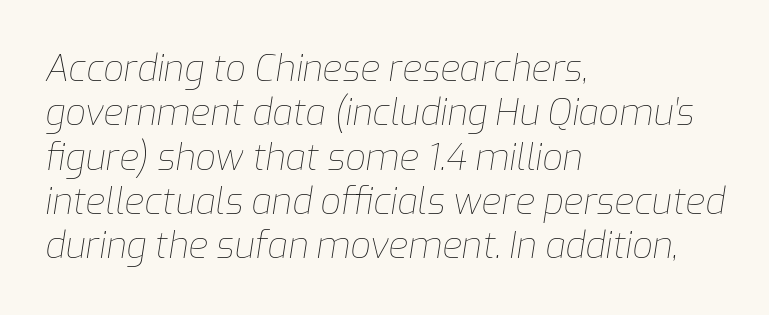
{"italic": "yes", "lean": "right", "slant_degrees": 9, "bold": "no", "weight": "thin", "width": "normal", "stroke_contrast": "low", "x_height": "medium", "monospaced": "no", "underline": "no", "align": "left", "line_spacing_ratio": 1.23, "letter_spacing": "normal", "letter_spacing_em": 0.0, "glyph_px": 36}
